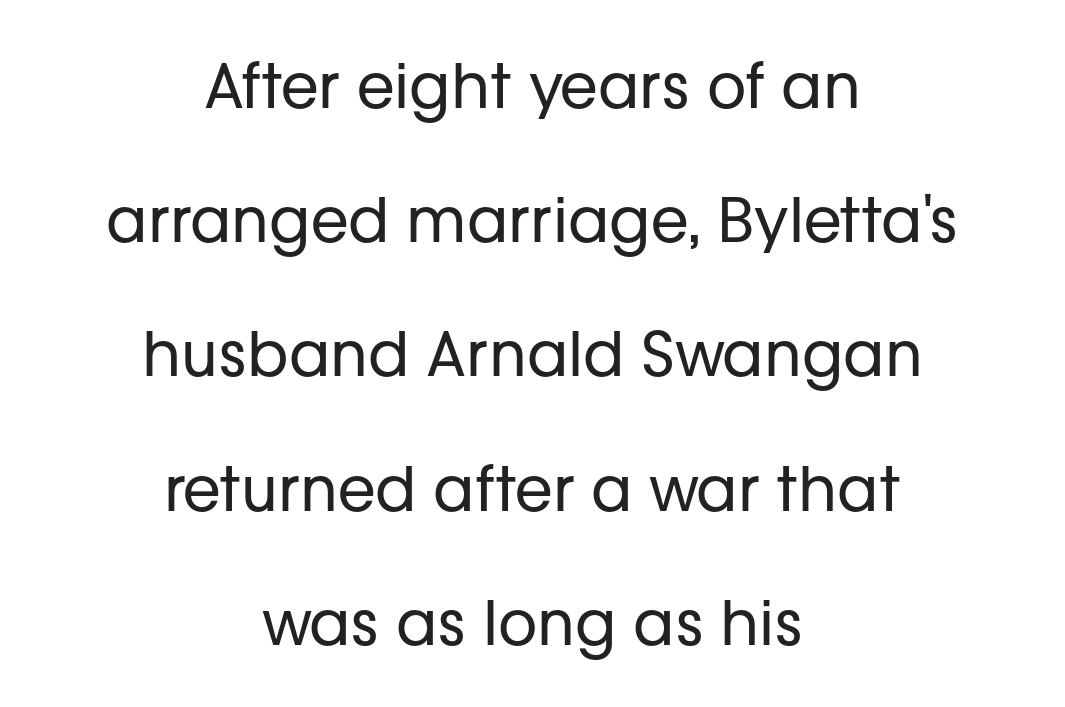
These lines are rendered in a variable-pitch font. Airy leading. The horizontal fit of the characters is conventional and even. Serif or sans? Sans — the stroke terminals are bare. It's the straight-up-and-down kind of type.
